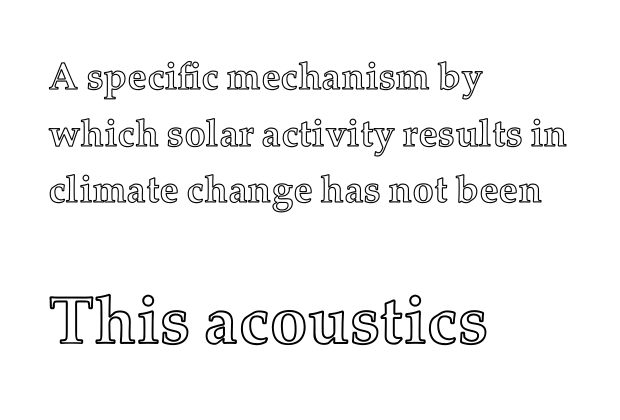
The image shows 67 px text type, upright; set left-aligned, normal line spacing (1.49x), normal letter spacing, not underlined; the second (bottom) block is 1.76x larger; a medium x-height.
